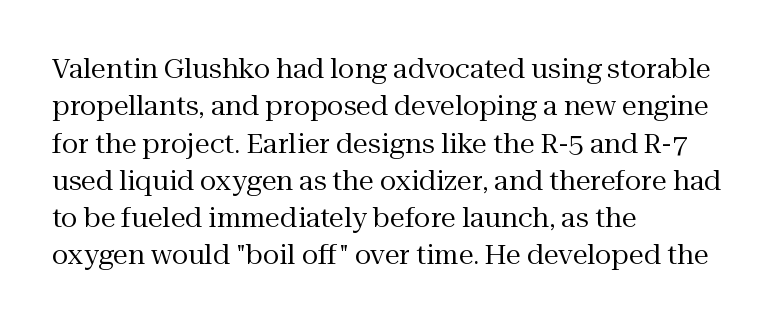
Interline gaps are of average width in this sample. Inter-character spacing is left at the font's built-in metrics. If you drew a line through each stem, it would be perfectly vertical. Words float on clear page, feet unadorned. Each line starts at the same left margin while the right side varies.
